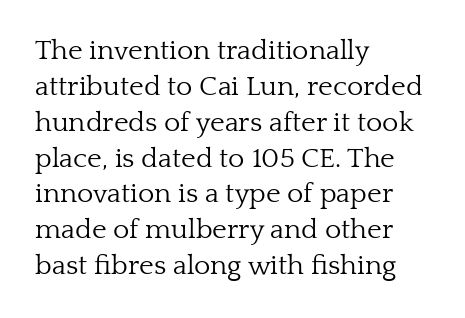
{"serif": "yes", "italic": "no", "bold": "no", "weight": "light", "width": "normal", "stroke_contrast": "low", "x_height": "medium", "monospaced": "no", "underline": "no", "align": "left", "line_spacing": "normal", "line_spacing_ratio": 1.28, "letter_spacing": "normal", "letter_spacing_em": 0.0, "glyph_px": 28}
